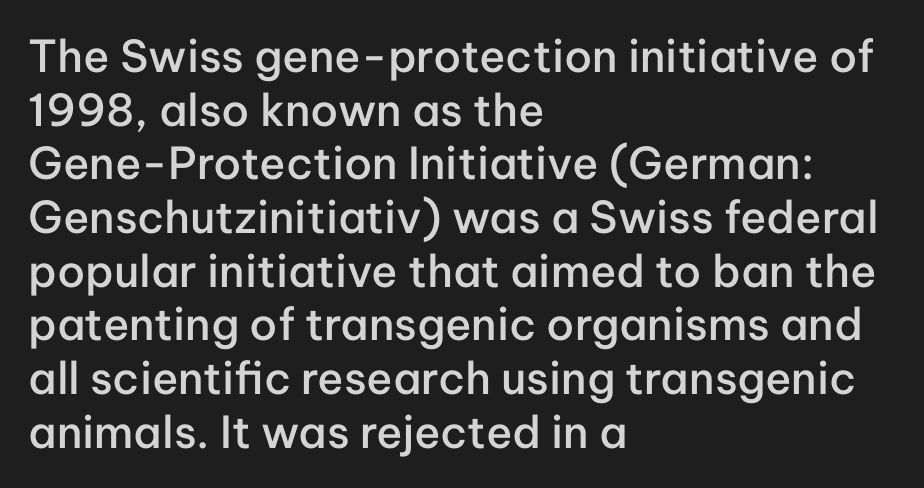
Q: Is the text bold? A: Semi-bold.
Q: Is the text italic (slanted)? A: No, it is upright.
Q: Is the typeface a serif or a sans-serif typeface? A: Sans-serif.
Q: Is the text underlined? A: No.
Q: How is the paragraph aligned? A: Left-aligned.
Q: Is the spacing between letters normal or unusually wide? A: Normal.
Q: Width (condensed, normal, or wide)? A: Normal.
Q: Stroke contrast? A: Low.
Q: x-height? A: Medium.
Q: Monospaced? A: No.
